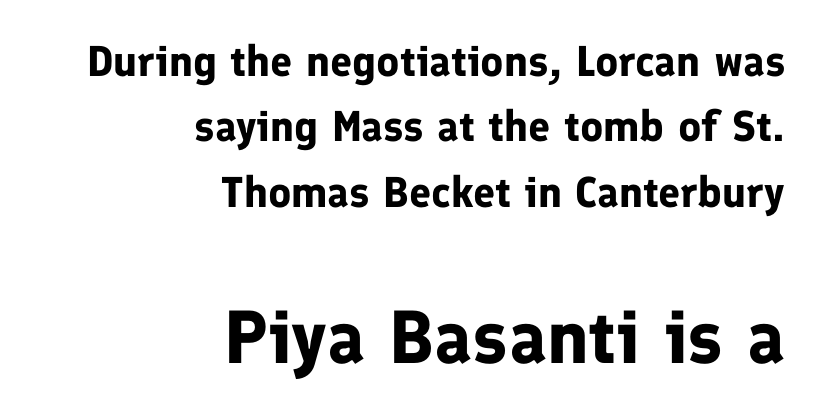
The image shows 75 px bold sans-serif type, upright; set right-aligned, normal line spacing (1.52x), normal letter spacing, not underlined; the second (bottom) block is 1.74x larger; low stroke contrast and a medium x-height.
